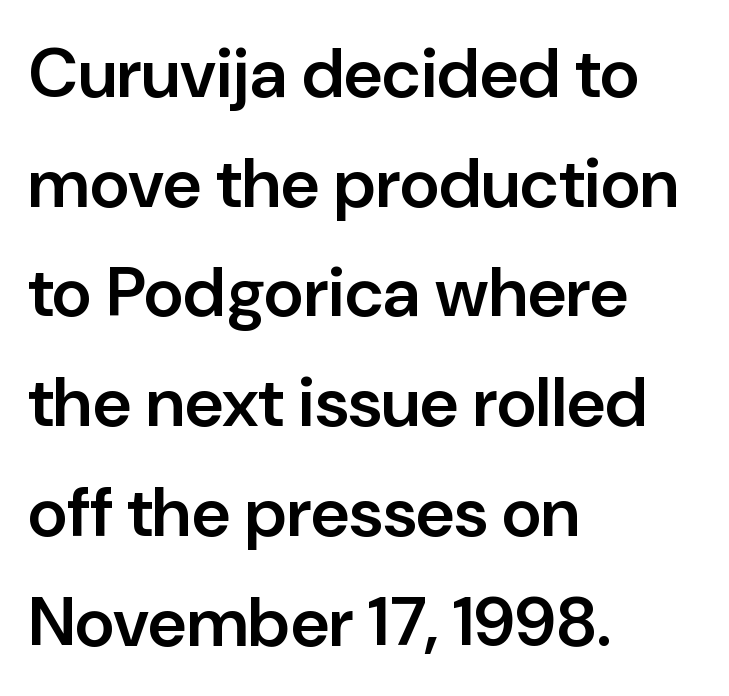
The image shows 69 px semibold sans-serif type, upright; set left-aligned, normal line spacing (1.59x), normal letter spacing, not underlined; low stroke contrast and a medium x-height.
